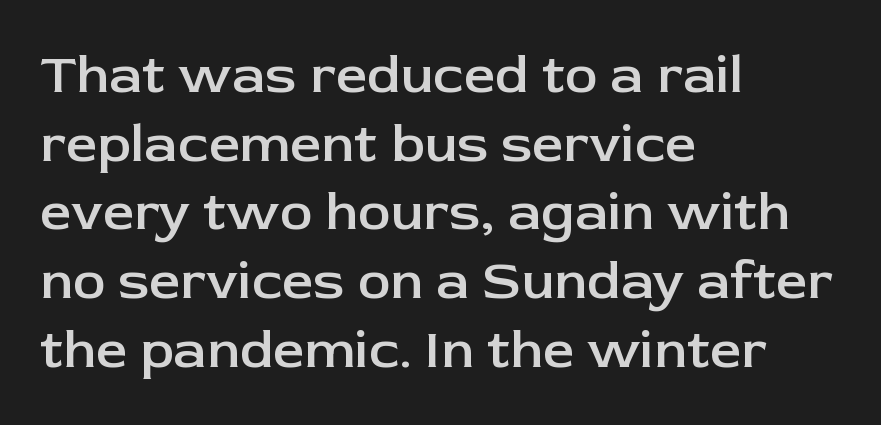
The image shows 55 px semibold sans-serif type, upright; set left-aligned, normal line spacing (1.25x), normal letter spacing, not underlined; low stroke contrast and a medium x-height.
